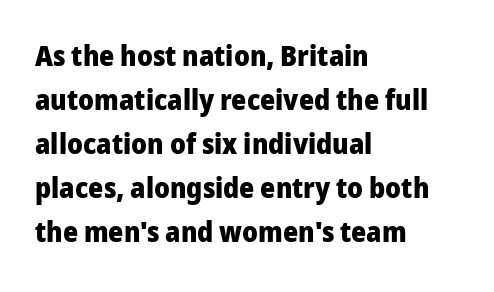
Q: Is the text bold? A: Yes.
Q: Is the text italic (slanted)? A: No, it is upright.
Q: Is the typeface a serif or a sans-serif typeface? A: Sans-serif.
Q: Is the text underlined? A: No.
Q: How is the paragraph aligned? A: Left-aligned.
Q: Is the spacing between letters normal or unusually wide? A: Normal.
Q: Is the spacing between lines tight, normal or loose? A: Normal.
Q: Width (condensed, normal, or wide)? A: Normal.
Q: Stroke contrast? A: Low.
Q: x-height? A: Medium.
Q: Monospaced? A: No.
